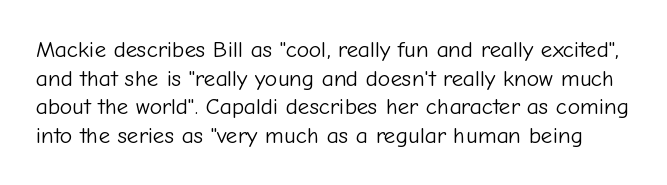
Q: Is the text bold? A: No.
Q: Is the text italic (slanted)? A: No, it is upright.
Q: Is the text underlined? A: No.
Q: Is the spacing between letters normal or unusually wide? A: Normal.
